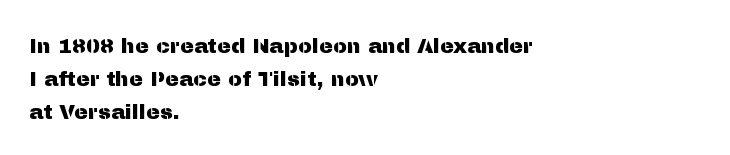
{"italic": "no", "underline": "no", "align": "left", "line_spacing": "normal", "line_spacing_ratio": 1.56, "letter_spacing": "normal", "letter_spacing_em": 0.0, "glyph_px": 21}
